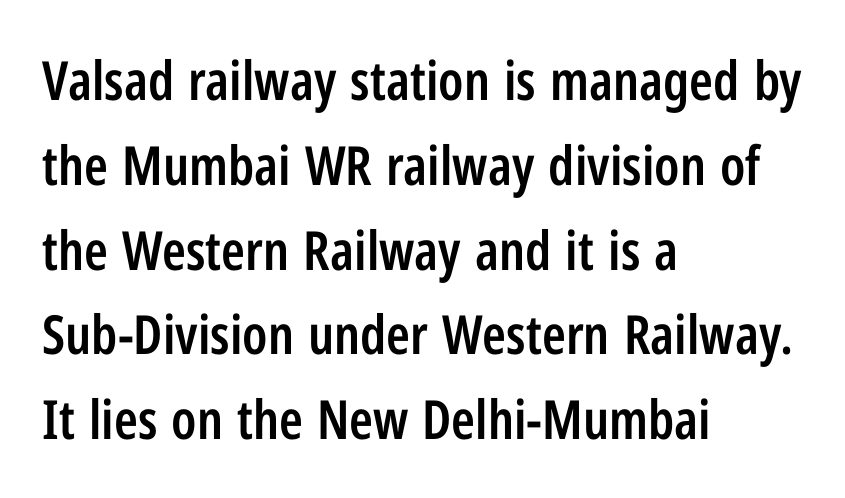
The image shows 54 px semibold, condensed sans-serif type, upright; set left-aligned, normal line spacing (1.57x), normal letter spacing, not underlined; low stroke contrast and a medium x-height.
